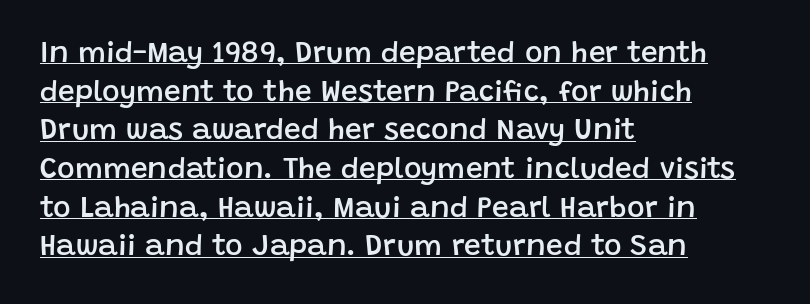
The image shows 30 px semibold sans-serif type, upright; set left-aligned, normal line spacing (1.29x), normal letter spacing, underlined; low stroke contrast and a large x-height.
